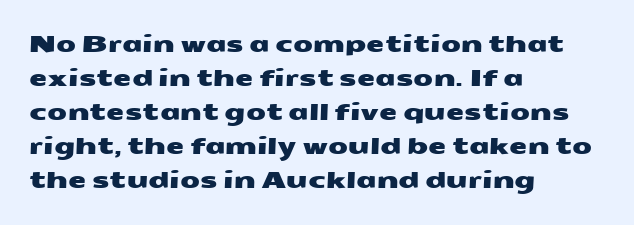
Honestly, the row spacing looks completely unremarkable. The setting favours the left margin, as ordinary paragraphs usually do. There is no visible air inserted between adjacent glyphs. Rule under the text: the space is simply empty.
